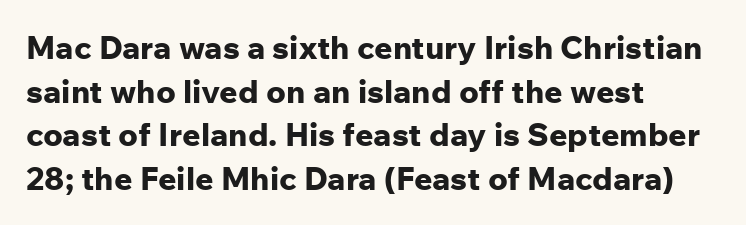
Q: Is the text bold? A: Yes.
Q: Is the text italic (slanted)? A: No, it is upright.
Q: Is the typeface a serif or a sans-serif typeface? A: Sans-serif.
Q: Is the text underlined? A: No.
Q: How is the paragraph aligned? A: Left-aligned.
Q: Is the spacing between letters normal or unusually wide? A: Normal.
Q: Is the spacing between lines tight, normal or loose? A: Normal.
Q: Width (condensed, normal, or wide)? A: Normal.
Q: Stroke contrast? A: Low.
Q: x-height? A: Medium.
Q: Monospaced? A: No.
